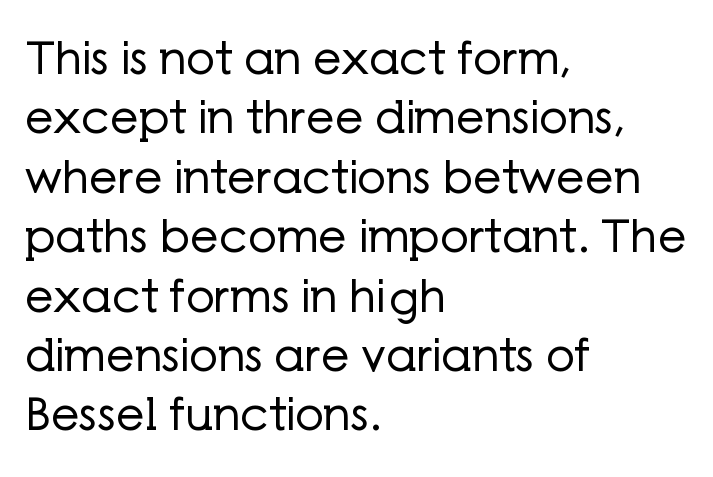
Q: Is the text bold? A: No.
Q: Is the text italic (slanted)? A: No, it is upright.
Q: Is the typeface a serif or a sans-serif typeface? A: Sans-serif.
Q: Is the text underlined? A: No.
Q: How is the paragraph aligned? A: Left-aligned.
Q: Is the spacing between letters normal or unusually wide? A: Normal.
Q: Is the spacing between lines tight, normal or loose? A: Normal.
Q: Width (condensed, normal, or wide)? A: Normal.
Q: Stroke contrast? A: Low.
Q: x-height? A: Medium.
Q: Monospaced? A: No.
